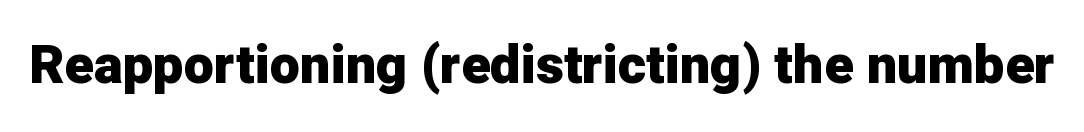
Q: Is the text bold? A: Yes.
Q: Is the text italic (slanted)? A: No, it is upright.
Q: Is the typeface a serif or a sans-serif typeface? A: Sans-serif.
Q: Is the text underlined? A: No.
Q: Is the spacing between letters normal or unusually wide? A: Normal.
Q: Width (condensed, normal, or wide)? A: Normal.
Q: Stroke contrast? A: Low.
Q: x-height? A: Medium.
Q: Monospaced? A: No.
